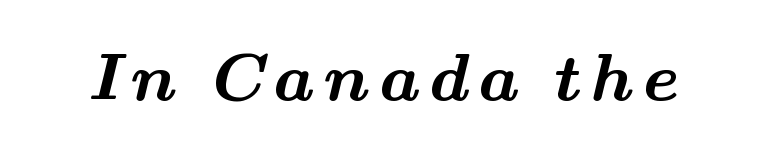
{"serif": "yes", "bold": "yes", "weight": "bold", "width": "wide", "stroke_contrast": "medium", "x_height": "small", "monospaced": "no", "underline": "no", "glyph_px": 65}
